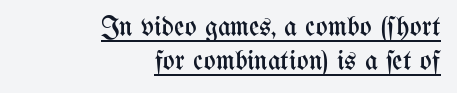
{"italic": "no", "bold": "no", "weight": "regular", "width": "condensed", "stroke_contrast": "medium", "x_height": "medium", "monospaced": "no", "underline": "yes", "align": "right", "line_spacing_ratio": 1.21, "letter_spacing": "normal", "letter_spacing_em": 0.0, "glyph_px": 28}
